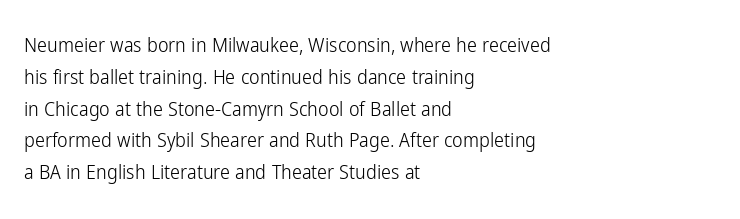
{"italic": "no", "bold": "no", "underline": "no", "align": "left", "line_spacing": "normal", "line_spacing_ratio": 1.59, "letter_spacing": "normal", "letter_spacing_em": 0.0, "glyph_px": 20}
